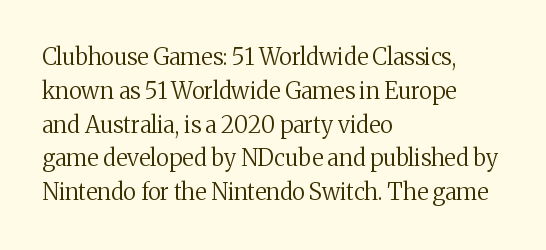
Q: Is the text bold? A: No.
Q: Is the text italic (slanted)? A: No, it is upright.
Q: Is the text underlined? A: No.
Q: How is the paragraph aligned? A: Left-aligned.
Q: Is the spacing between letters normal or unusually wide? A: Normal.
Q: Is the spacing between lines tight, normal or loose? A: Normal.
